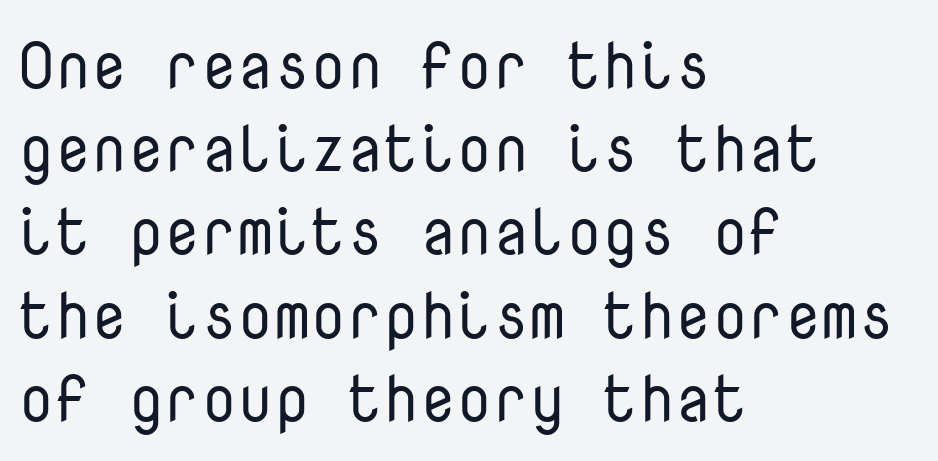
The image shows 65 px regular-weight sans-serif type, upright, monospaced; set left-aligned, normal line spacing (1.28x), normal letter spacing, not underlined; low stroke contrast and a medium x-height.
